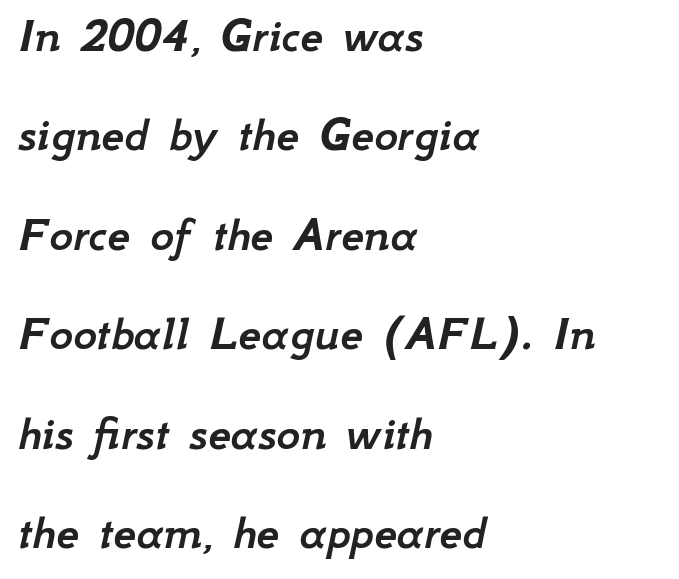
The words here are not underlined. The rag falls on the right side of this text block. The line texture is even and compact thanks to regular tracking. A great deal of white space separates one row of letters from the next. Slant detected: the letters are inclined. Here the designer chose a conventional face with non-uniform glyph widths.
